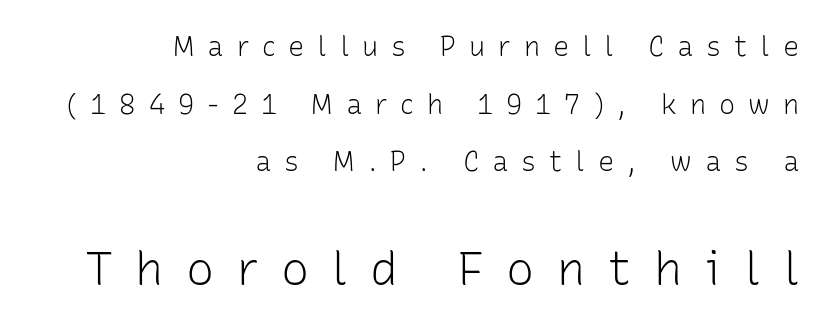
The image shows 47 px light sans-serif type, upright; set right-aligned, loose line spacing (2.13x), unusually wide letter spacing (+0.48 em), not underlined; the second (bottom) block is 1.74x larger; low stroke contrast and a medium x-height.
